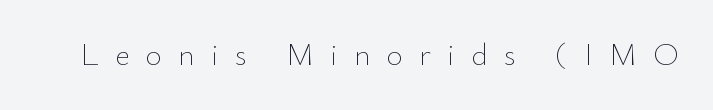
{"italic": "no", "bold": "no", "weight": "thin", "width": "normal", "stroke_contrast": "low", "x_height": "small", "monospaced": "no", "underline": "no", "letter_spacing": "wide", "letter_spacing_em": 0.5, "glyph_px": 32}
